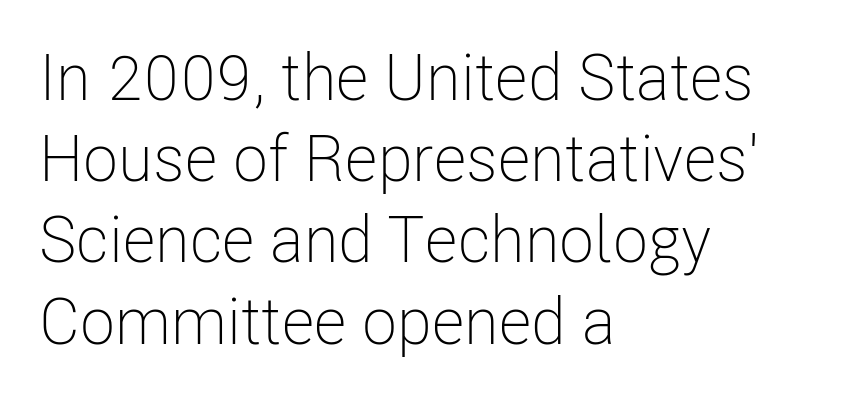
The image shows 65 px light, condensed sans-serif type, upright; set left-aligned, normal line spacing (1.25x), normal letter spacing, not underlined; low stroke contrast and a medium x-height.
